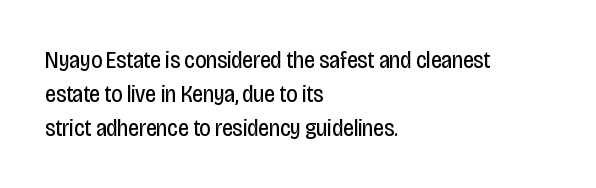
The image shows 24 px text type, upright; set left-aligned, normal line spacing (1.41x), normal letter spacing, not underlined.
